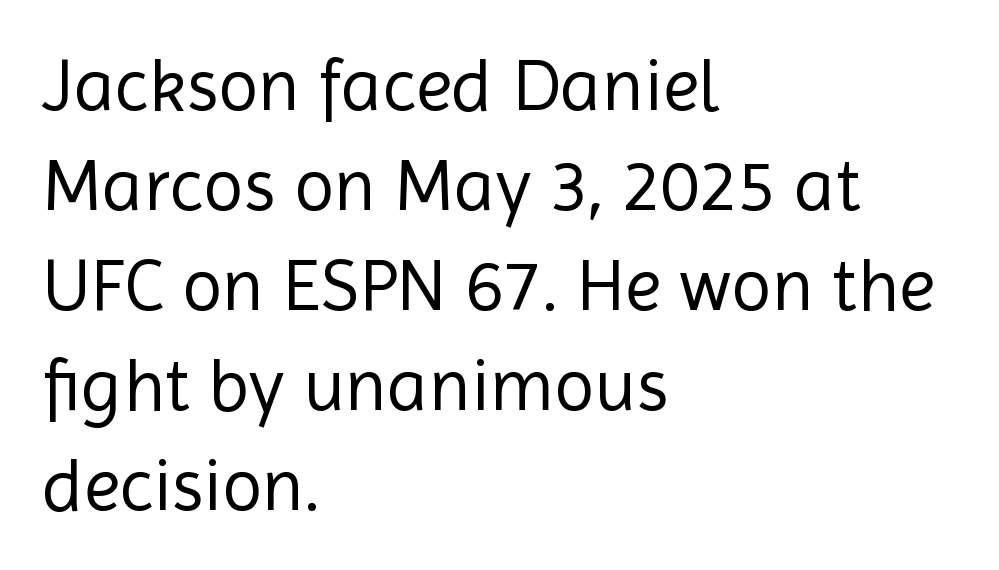
The image shows 74 px regular-weight sans-serif type, upright; set left-aligned, normal line spacing (1.35x), normal letter spacing, not underlined; a medium x-height.
